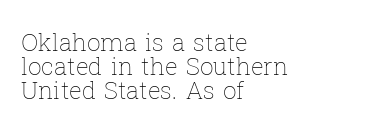
The image shows 24 px text type, upright; set left-aligned, tight line spacing (1.0x), normal letter spacing, not underlined.
